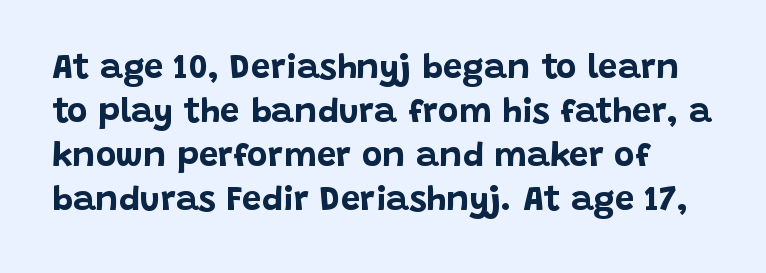
Q: Is the text bold? A: Yes.
Q: Is the text italic (slanted)? A: No, it is upright.
Q: Is the typeface a serif or a sans-serif typeface? A: Sans-serif.
Q: Is the text underlined? A: No.
Q: Is the spacing between letters normal or unusually wide? A: Normal.
Q: Is the spacing between lines tight, normal or loose? A: Normal.
Q: Width (condensed, normal, or wide)? A: Normal.
Q: Stroke contrast? A: Low.
Q: x-height? A: Large.
Q: Monospaced? A: No.
